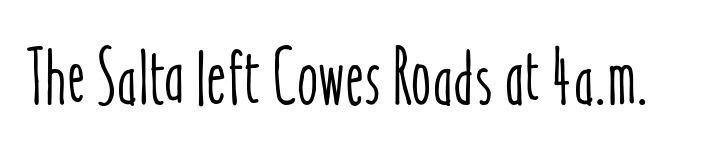
The image shows 77 px condensed type, upright; set normal letter spacing, not underlined; low stroke contrast and a medium x-height.
